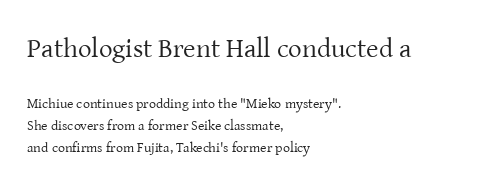
{"italic": "no", "bold": "no", "underline": "no", "align": "left", "line_spacing": "normal", "line_spacing_ratio": 1.59, "letter_spacing": "normal", "letter_spacing_em": 0.0, "larger_block": "first", "size_ratio": 1.93, "glyph_px": 27}
